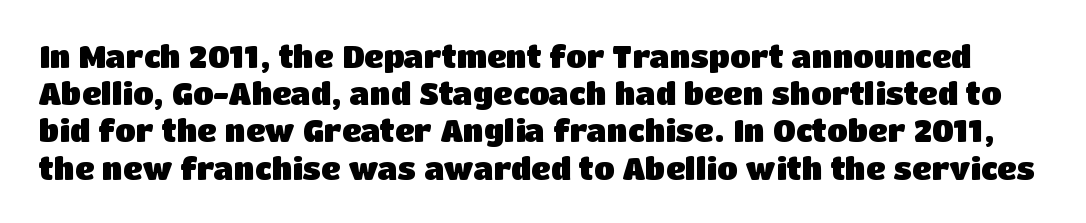
When letters stand straight like this, we call the style roman or upright. How heavy is the stroke? Heavy — this is a bold. Does extra space separate the letters? No, they use regular spacing. The glyphs in this specimen are sans serif. Do the characters align in a grid? No, the font is proportional. The words here are not underlined.
